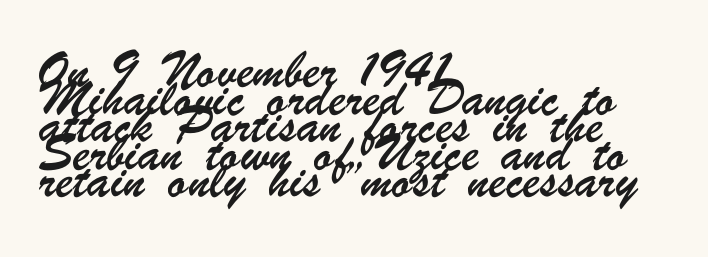
Descender tails drop into unmarked territory. These lines stack with their left ends in a neat column. Default kerning and tracking; the words read as compact shapes.
